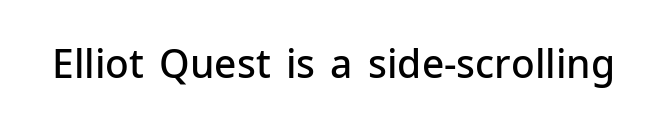
Q: Is the text bold? A: Semi-bold.
Q: Is the text italic (slanted)? A: No, it is upright.
Q: Is the typeface a serif or a sans-serif typeface? A: Sans-serif.
Q: Is the text underlined? A: No.
Q: Is the spacing between letters normal or unusually wide? A: Normal.
Q: Width (condensed, normal, or wide)? A: Normal.
Q: Stroke contrast? A: Low.
Q: x-height? A: Medium.
Q: Monospaced? A: No.
